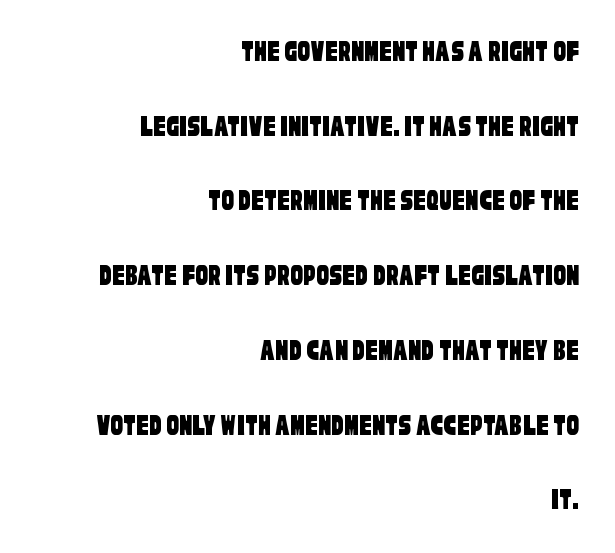
The image shows 31 px condensed sans-serif type; set right-aligned, loose line spacing (2.41x), normal letter spacing, not underlined; low stroke contrast and a large x-height.
